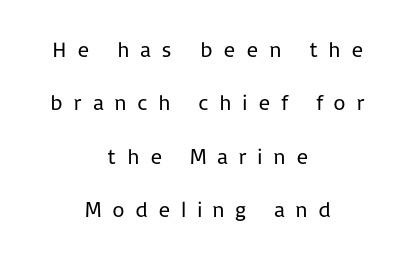
Casual observation: everything's sitting right in the middle. The letters stand upright; this is a roman face. You could fit nearly another row in the gap between these rows. The weight would be labelled regular, book, light, or lighter still. Honestly, the letter spacing is so wide it's the main thing you notice. The string is rendered with underlining switched off.
